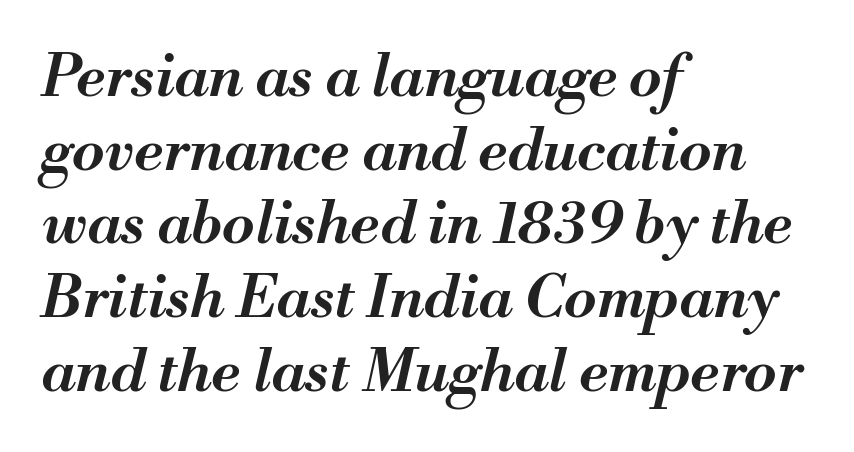
The image shows 59 px semibold type, italic (leaning right); set left-aligned, normal line spacing (1.25x), normal letter spacing, not underlined; medium stroke contrast and a small x-height.
